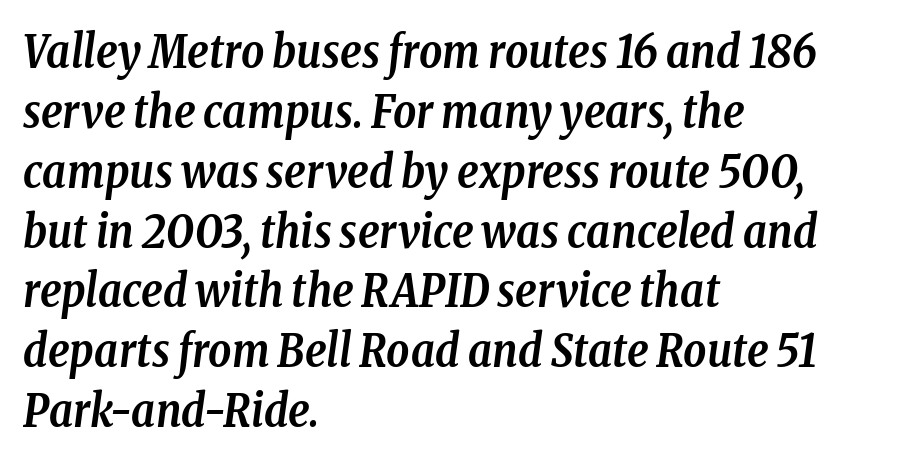
The image shows 45 px semibold, condensed serif type, italic (leaning right); set left-aligned, normal line spacing (1.33x), normal letter spacing, not underlined; low stroke contrast and a medium x-height.
